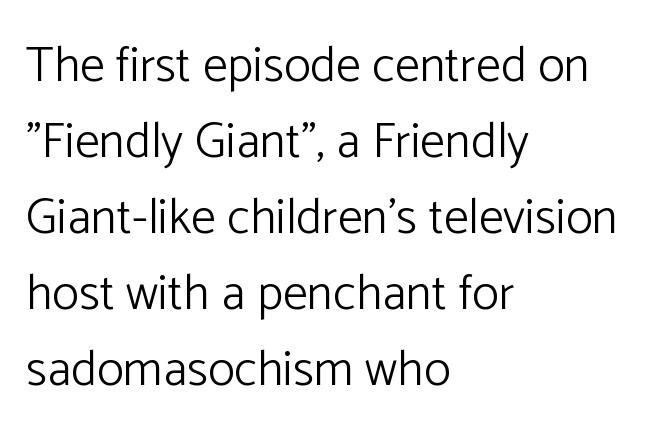
Character widths vary here, with narrow letters taking less room than wide ones. The type is set solid horizontally, with unmodified tracking. Tall strokes in this sample are plumb rather than angled. Each row of text sits above clean, open space. Examine the stroke ends and you'll find no serifs. Typeset ragged right — the left edge is the straight one.
